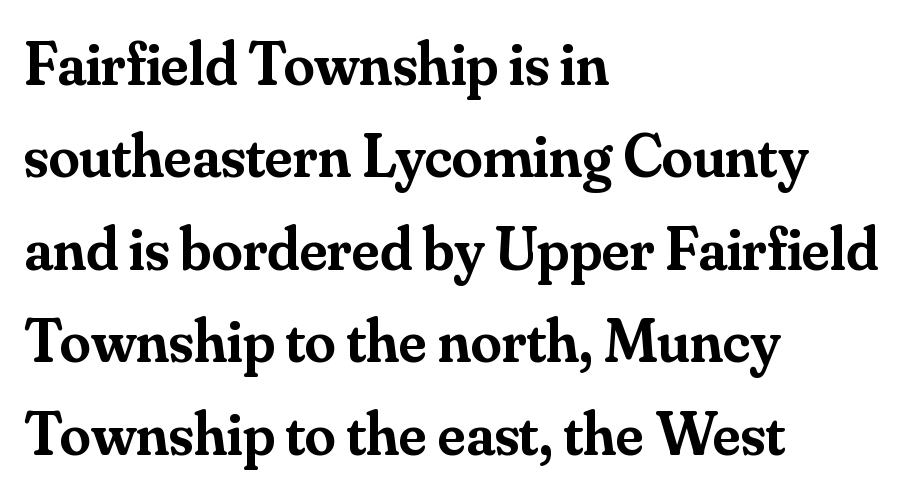
The image shows 62 px semibold serif type, upright; set left-aligned, normal line spacing (1.49x), normal letter spacing, not underlined; medium stroke contrast and a small x-height.
